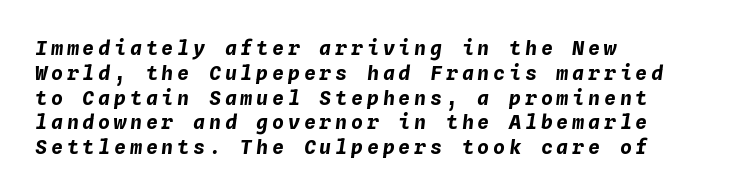
Q: Is the text bold? A: Yes.
Q: Is the text italic (slanted)? A: Yes, it leans right by about 4 degrees.
Q: Is the text underlined? A: No.
Q: How is the paragraph aligned? A: Left-aligned.
